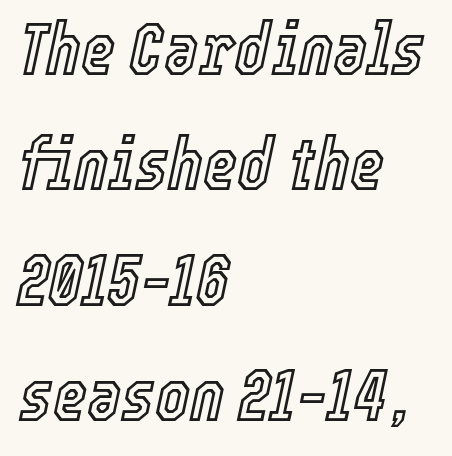
Think of a printed novel: that variable character pitch is what you see here. The rendering anchors every line to the left-hand side. How are the letters spaced? Ordinarily, with no added tracking. Underline: absent. Tall strokes in this sample are angled rather than plumb. This block has exactly the height ordinary leading produces.
